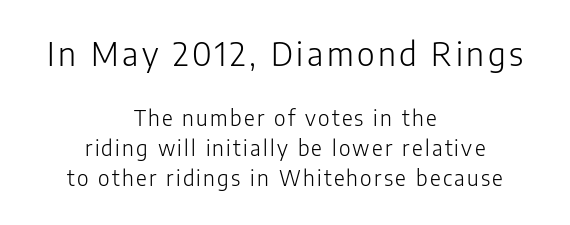
{"serif": "no", "italic": "no", "bold": "no", "weight": "light", "width": "normal", "stroke_contrast": "low", "x_height": "medium", "monospaced": "no", "underline": "no", "align": "center", "line_spacing": "normal", "line_spacing_ratio": 1.43, "larger_block": "first", "size_ratio": 1.52, "glyph_px": 32}
